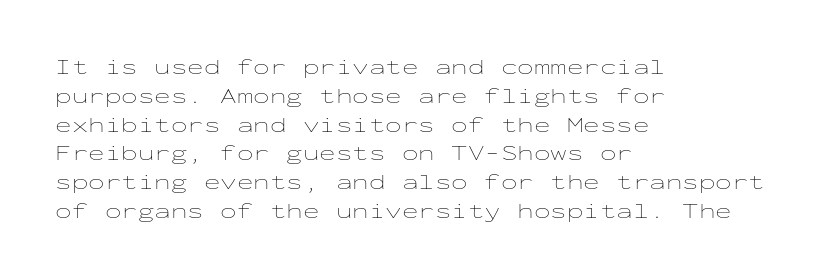
No extra ink here — the face is not bold. The ragged edge is on the right, which tells us the setting is flush left. Decoration check: the copy has no underline. Between one letter and the next there's only the usual sliver of space. No italicization has been applied; the sample stays upright. Successive baselines arrive at the customary interval.
